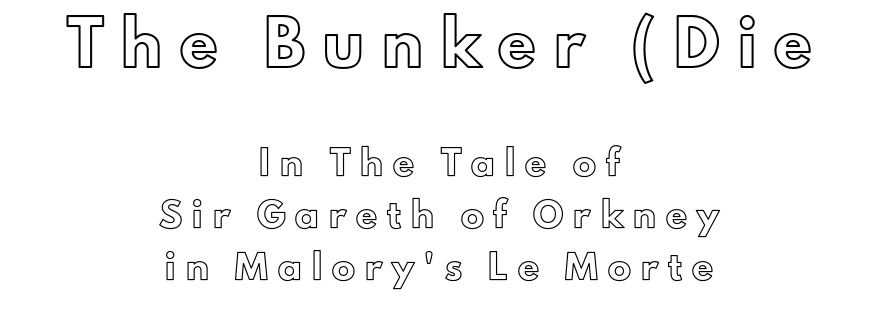
{"italic": "no", "width": "normal", "x_height": "small", "monospaced": "no", "underline": "no", "align": "center", "line_spacing": "loose", "line_spacing_ratio": 2.26, "letter_spacing": "wide", "letter_spacing_em": 0.44, "larger_block": "first", "size_ratio": 1.78, "glyph_px": 41}
